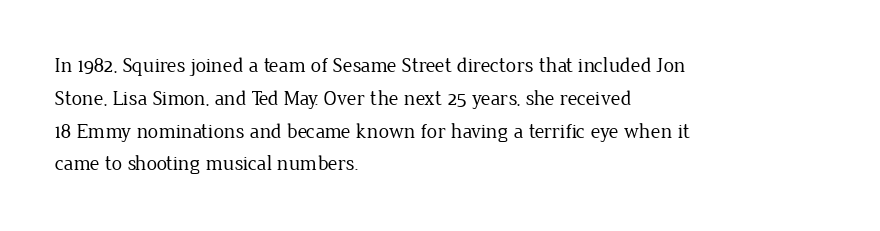
{"italic": "no", "bold": "no", "underline": "no", "align": "left", "line_spacing": "normal", "line_spacing_ratio": 1.56, "letter_spacing": "normal", "letter_spacing_em": 0.0, "glyph_px": 21}
